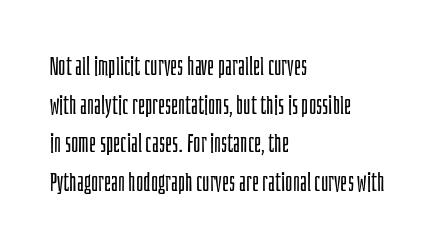
The image shows 25 px text type, upright; set left-aligned, normal line spacing (1.55x), normal letter spacing, not underlined.
